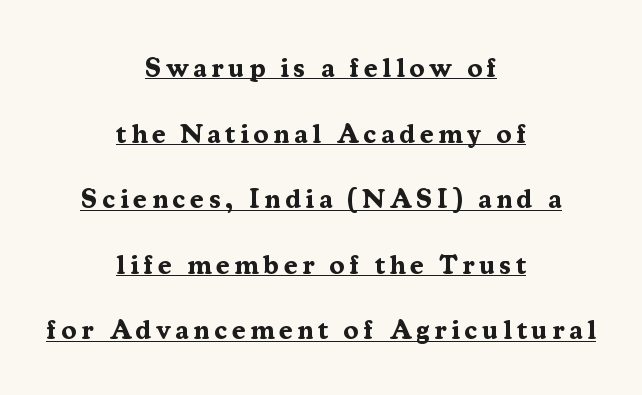
Ascenders rise straight up at ninety degrees. Horizontal bands of white between lines are thick stripes. The lines in this sample share a center point and differ in where they start and stop. Notice how a bar underscores the lettering throughout.
